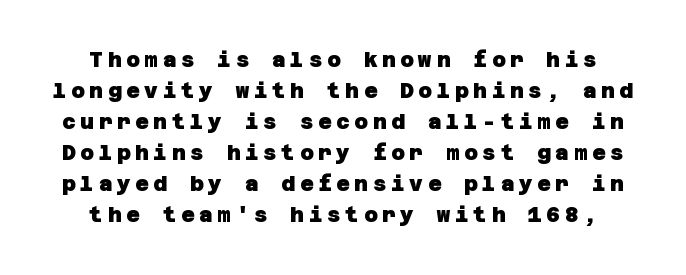
The image shows 21 px bold type; set normal line spacing (1.48x), unusually wide letter spacing (+0.22 em), not underlined.
